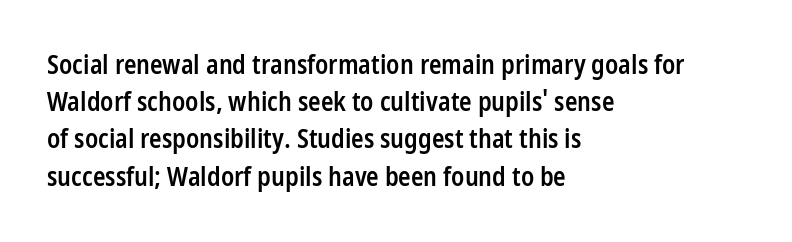
{"italic": "no", "bold": "semi", "underline": "no", "align": "left", "line_spacing": "normal", "line_spacing_ratio": 1.43, "letter_spacing": "normal", "letter_spacing_em": 0.0, "glyph_px": 26}
